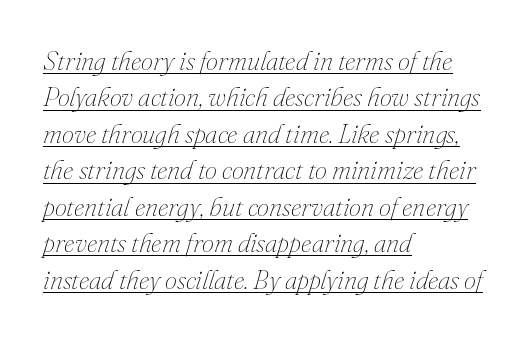
A student would call this left alignment; a typographer would say flush left, rag right. Students, observe: this is what conventionally led text looks like. A continuous stroke trails under the words, as in a hyperlink. The lettering tilts uniformly, giving the passage an italic look. There is no visible air inserted between adjacent glyphs.
